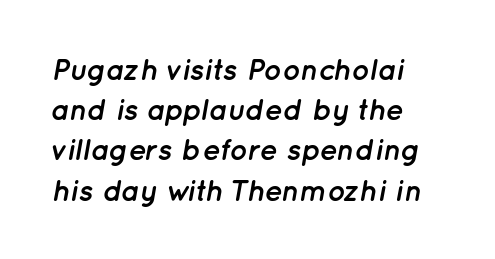
{"italic": "yes", "lean": "right", "slant_degrees": 12, "bold": "yes", "weight": "semibold", "width": "normal", "stroke_contrast": "low", "x_height": "medium", "monospaced": "no", "underline": "no", "align": "left", "line_spacing": "normal", "line_spacing_ratio": 1.34, "letter_spacing": "normal", "letter_spacing_em": 0.0, "glyph_px": 30}
